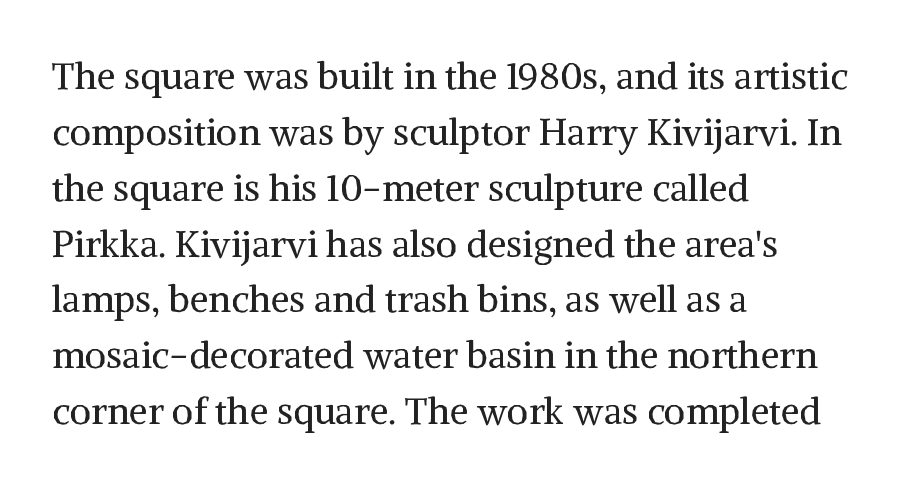
Q: Is the text bold? A: No.
Q: Is the text italic (slanted)? A: No, it is upright.
Q: Is the typeface a serif or a sans-serif typeface? A: Serif.
Q: Is the text underlined? A: No.
Q: How is the paragraph aligned? A: Left-aligned.
Q: Is the spacing between letters normal or unusually wide? A: Normal.
Q: Is the spacing between lines tight, normal or loose? A: Normal.
Q: Width (condensed, normal, or wide)? A: Normal.
Q: Stroke contrast? A: Medium.
Q: x-height? A: Medium.
Q: Monospaced? A: No.
